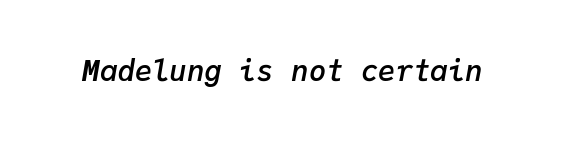
Q: Is the text bold? A: Semi-bold.
Q: Is the text italic (slanted)? A: Yes, it leans right by about 9 degrees.
Q: Is the text underlined? A: No.
Q: Is the spacing between letters normal or unusually wide? A: Normal.
Q: Width (condensed, normal, or wide)? A: Normal.
Q: Stroke contrast? A: Low.
Q: x-height? A: Medium.
Q: Monospaced? A: Yes.
